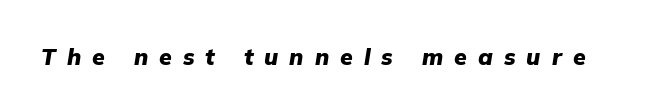
The image shows 23 px bold type, italic (leaning right); set unusually wide letter spacing (+0.48 em), not underlined.
